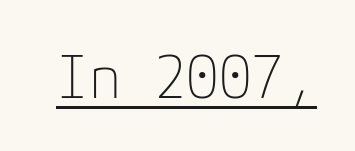
Q: Is the text bold? A: No.
Q: Is the text italic (slanted)? A: No, it is upright.
Q: Is the typeface a serif or a sans-serif typeface? A: Sans-serif.
Q: Is the text underlined? A: Yes.
Q: Is the spacing between letters normal or unusually wide? A: Normal.
Q: Width (condensed, normal, or wide)? A: Normal.
Q: Stroke contrast? A: Low.
Q: x-height? A: Medium.
